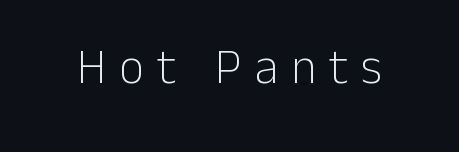
Type style note: lacks serifs. Each word looks stretched out because of the extra space between its letters. Does the lettering tilt? It doesn't — this is upright. The baseline area is clear. Ink coverage per letter is moderate at most.
